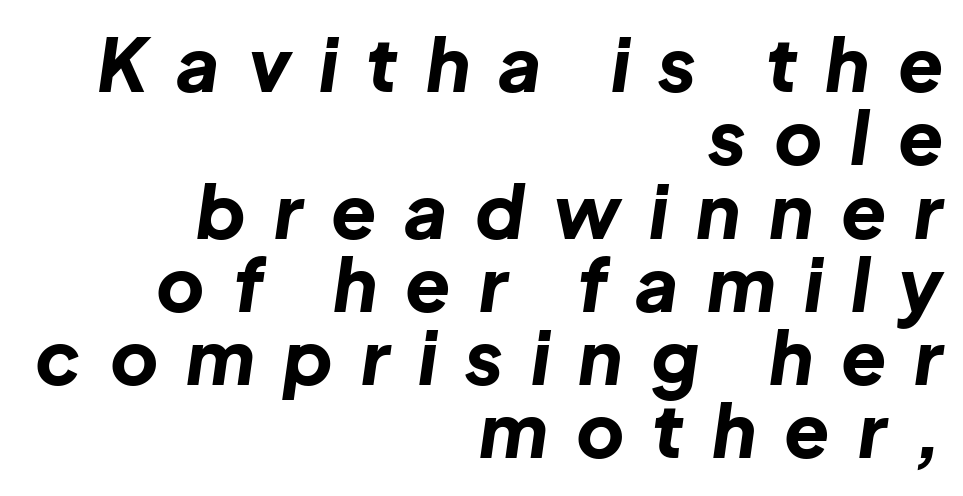
The designer dialed line spacing down below the default. Layout note: lines flush right. The rendering applies a slant to the glyphs. Does extra space separate the letters? Yes, quite a lot of it. Here the designer chose a conventional face with non-uniform glyph widths.
